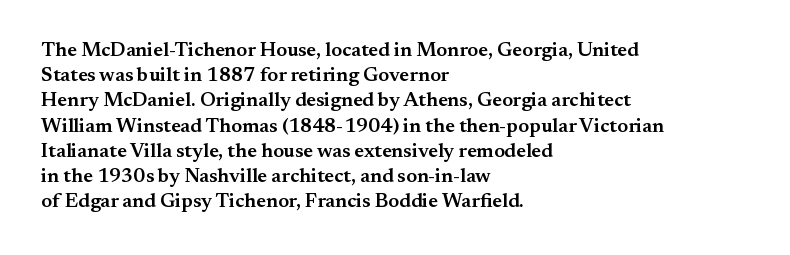
{"italic": "no", "bold": "semi", "underline": "no", "align": "left", "line_spacing": "normal", "line_spacing_ratio": 1.26, "letter_spacing": "normal", "letter_spacing_em": 0.0, "glyph_px": 20}
